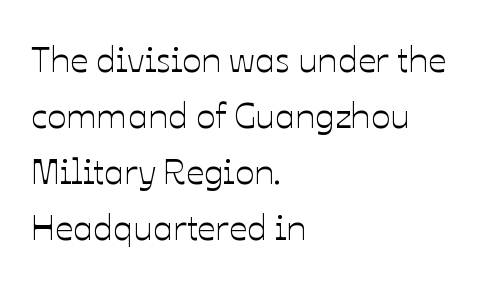
The passage shown is typed in a proportional face where columns would drift. Descenders hang freely into open space. This is the regular roman posture of the typeface. Nothing unusual about the tracking: characters are spaced as the font intends. Horizontally, the lines are justified to the leading edge only.
